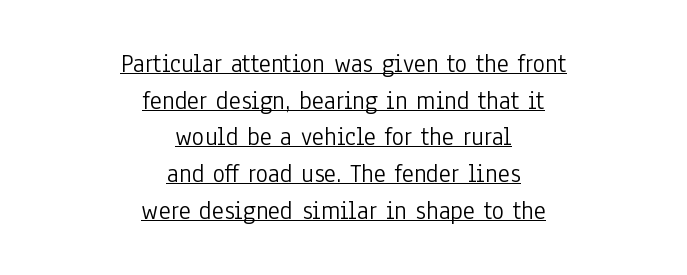
The image shows 26 px text type, upright; set centered, normal line spacing (1.41x), normal letter spacing, underlined.
